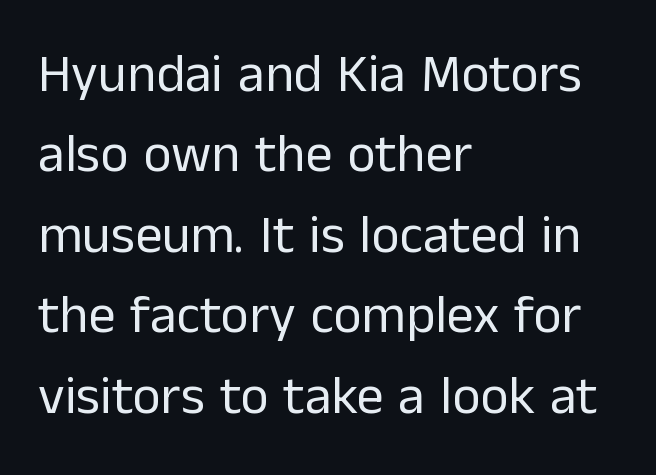
Q: Is the text bold? A: No.
Q: Is the text italic (slanted)? A: No, it is upright.
Q: Is the typeface a serif or a sans-serif typeface? A: Sans-serif.
Q: Is the text underlined? A: No.
Q: How is the paragraph aligned? A: Left-aligned.
Q: Is the spacing between letters normal or unusually wide? A: Normal.
Q: Is the spacing between lines tight, normal or loose? A: Normal.
Q: Width (condensed, normal, or wide)? A: Normal.
Q: Stroke contrast? A: Low.
Q: x-height? A: Medium.
Q: Monospaced? A: No.
